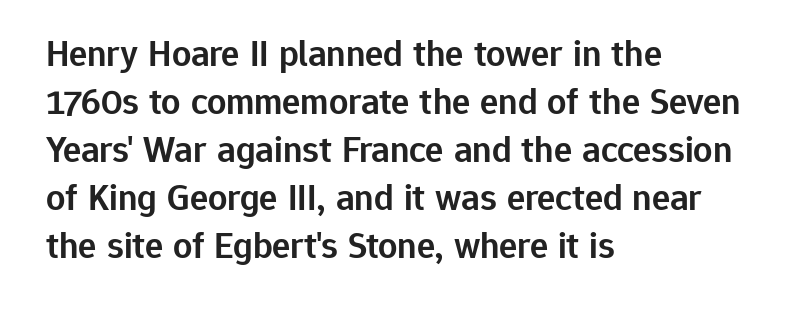
{"serif": "no", "italic": "no", "bold": "semi", "weight": "semibold", "width": "normal", "stroke_contrast": "low", "x_height": "medium", "monospaced": "no", "underline": "no", "align": "left", "line_spacing": "normal", "line_spacing_ratio": 1.26, "letter_spacing": "normal", "letter_spacing_em": 0.0, "glyph_px": 38}
